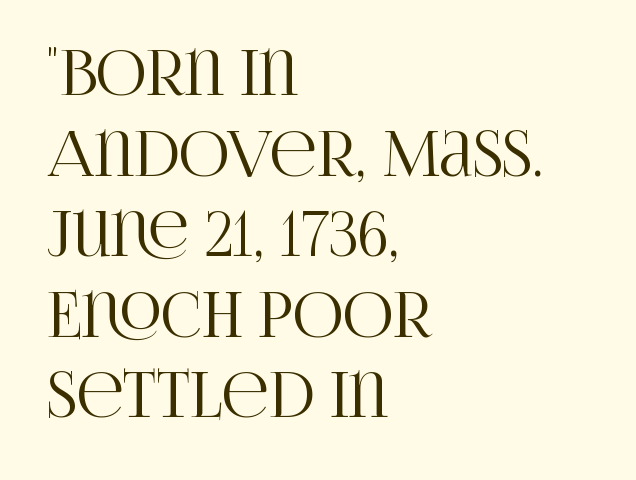
Letters rest on an invisible, unmarked baseline. Spacing verdict: proportional, widths tailored to each character. Successive baselines arrive at the customary interval. Between one letter and the next there's only the usual sliver of space. Quick note: not italic, upright.
